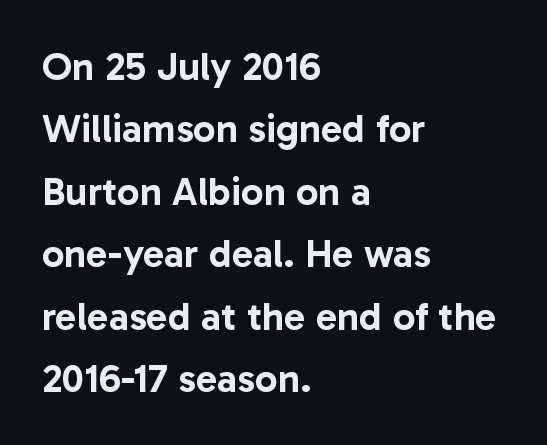
{"serif": "no", "italic": "no", "width": "normal", "stroke_contrast": "low", "x_height": "medium", "monospaced": "no", "underline": "no", "align": "left", "line_spacing": "normal", "line_spacing_ratio": 1.56, "letter_spacing": "normal", "letter_spacing_em": 0.0, "glyph_px": 40}
